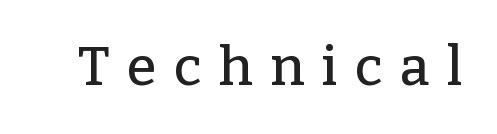
The image shows 54 px serif type, upright; set unusually wide letter spacing (+0.32 em), not underlined; low stroke contrast and a medium x-height.
